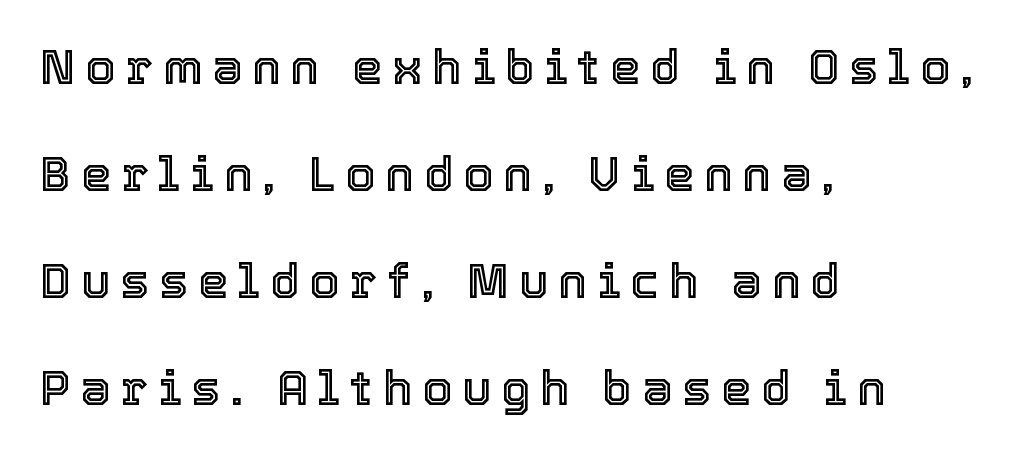
Q: Is the text italic (slanted)? A: No, it is upright.
Q: Is the text underlined? A: No.
Q: How is the paragraph aligned? A: Left-aligned.
Q: Is the spacing between letters normal or unusually wide? A: Unusually wide.
Q: Is the spacing between lines tight, normal or loose? A: Loose.
Q: Width (condensed, normal, or wide)? A: Normal.
Q: x-height? A: Medium.
Q: Monospaced? A: No.
